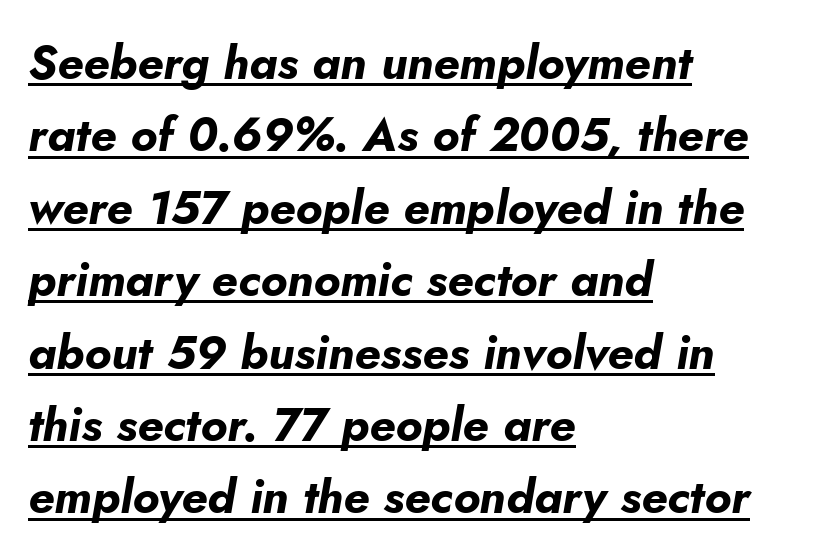
{"italic": "yes", "lean": "right", "slant_degrees": 5, "bold": "yes", "weight": "bold", "width": "normal", "stroke_contrast": "low", "x_height": "small", "monospaced": "no", "underline": "yes", "align": "left", "line_spacing": "normal", "line_spacing_ratio": 1.54, "letter_spacing": "normal", "letter_spacing_em": 0.0, "glyph_px": 47}
